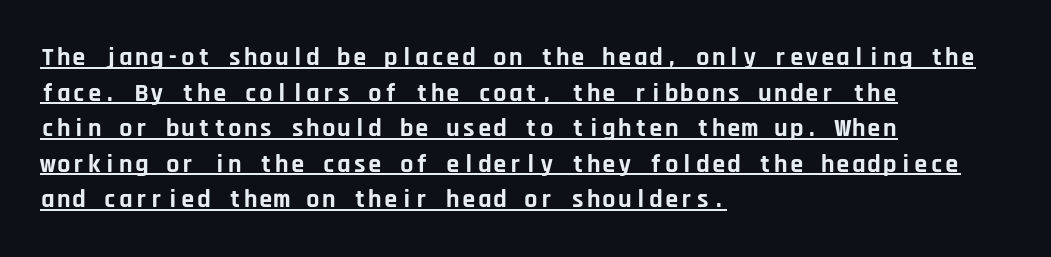
Looks like someone drew a line under every word here. Strong, thick strokes mark this as bold type. Typeset ragged right — the left edge is the straight one. Evenly set lines give the paragraph a standard silhouette. Italic: no, the glyphs are upright roman.
